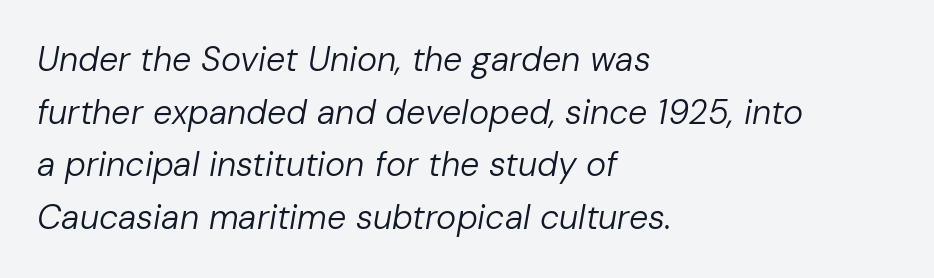
The tracking reads as untouched default to a designer's eye. Character widths vary here, with narrow letters taking less room than wide ones. A light-to-regular cut is what we see here. The foot of each line stays bare and open. Each new line begins a customary step beneath the previous one.
